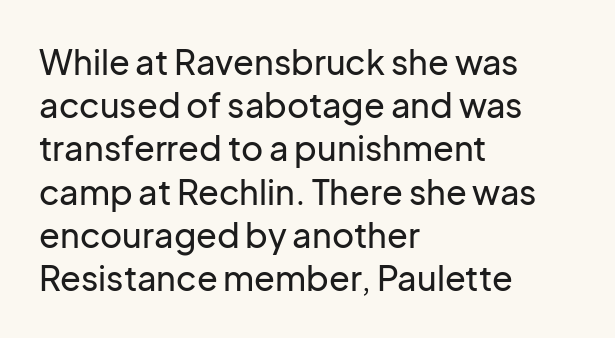
{"serif": "no", "italic": "no", "width": "normal", "stroke_contrast": "low", "x_height": "medium", "monospaced": "no", "underline": "no", "align": "left", "line_spacing": "normal", "line_spacing_ratio": 1.27, "letter_spacing": "normal", "letter_spacing_em": 0.0, "glyph_px": 34}
